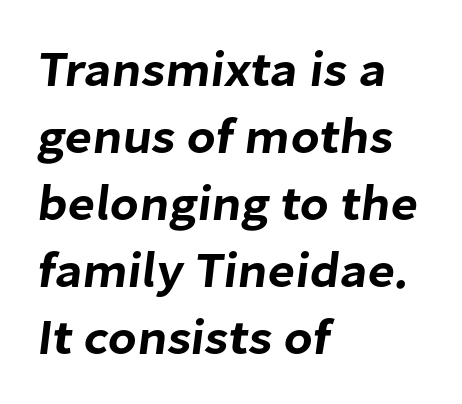
A normal amount of white space separates one row of letters from the next. These lines are rendered in a variable-pitch font. Rule under the text: the space is simply empty. Line beginnings align vertically; line endings do not.
